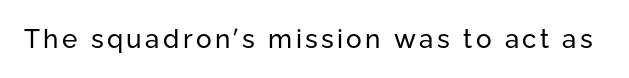
On a weight scale, this lands at 450 or below. The gap between lines stays unmarked. Notice how the stems are strictly vertical — no italics here.
